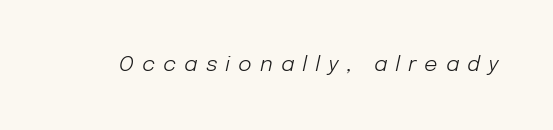
The image shows 21 px text type, italic (leaning right); set unusually wide letter spacing (+0.38 em), not underlined.
